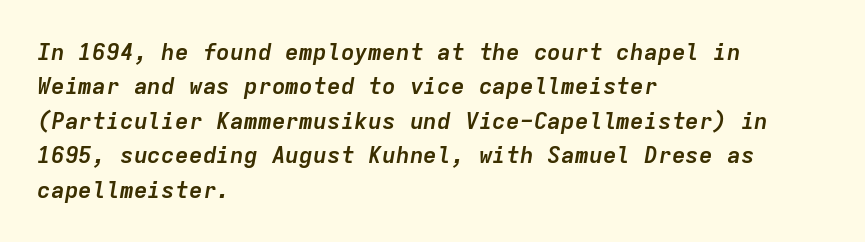
The image shows 23 px bold type, italic (leaning right); set left-aligned, normal line spacing (1.5x), normal letter spacing, not underlined.
